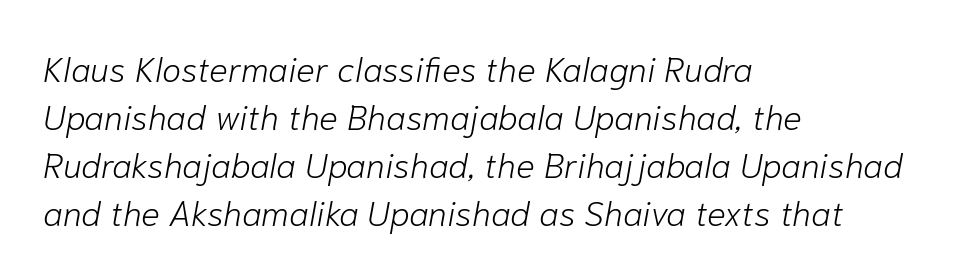
Q: Is the text bold? A: No.
Q: Is the text italic (slanted)? A: Yes, it leans right by about 10 degrees.
Q: Is the text underlined? A: No.
Q: How is the paragraph aligned? A: Left-aligned.
Q: Is the spacing between letters normal or unusually wide? A: Normal.
Q: Is the spacing between lines tight, normal or loose? A: Normal.
Q: Width (condensed, normal, or wide)? A: Normal.
Q: Stroke contrast? A: Low.
Q: x-height? A: Medium.
Q: Monospaced? A: No.
